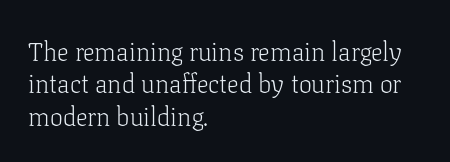
Line spacing here is normal. Nobody touched the tracking dial on this one. Quick note: underline off. Designer's note — italics off, roman on. The lines are quadded left.
